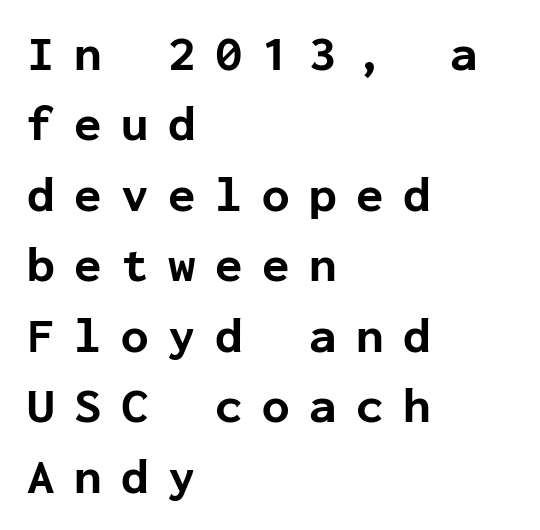
The image shows 50 px bold sans-serif type, upright, monospaced; set left-aligned, normal line spacing (1.41x), unusually wide letter spacing (+0.39 em), not underlined; low stroke contrast and a medium x-height.
